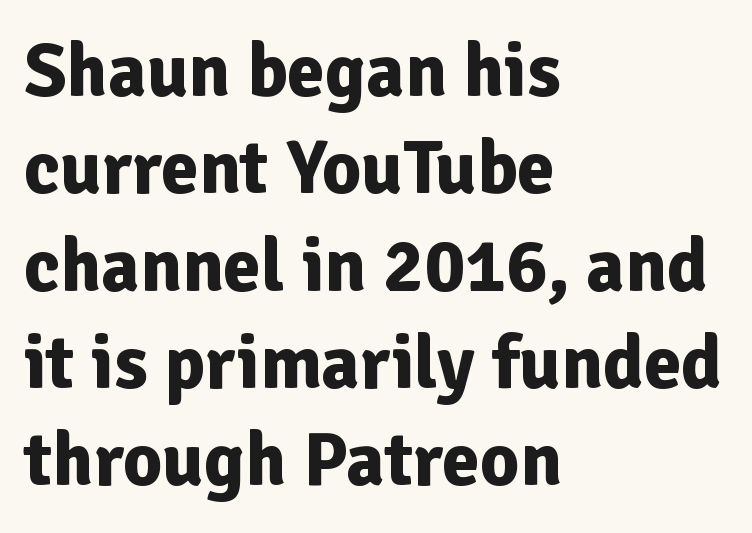
Q: Is the text bold? A: Yes.
Q: Is the text italic (slanted)? A: No, it is upright.
Q: Is the typeface a serif or a sans-serif typeface? A: Sans-serif.
Q: Is the text underlined? A: No.
Q: How is the paragraph aligned? A: Left-aligned.
Q: Is the spacing between letters normal or unusually wide? A: Normal.
Q: Is the spacing between lines tight, normal or loose? A: Normal.
Q: Width (condensed, normal, or wide)? A: Normal.
Q: Stroke contrast? A: Low.
Q: x-height? A: Medium.
Q: Monospaced? A: No.
